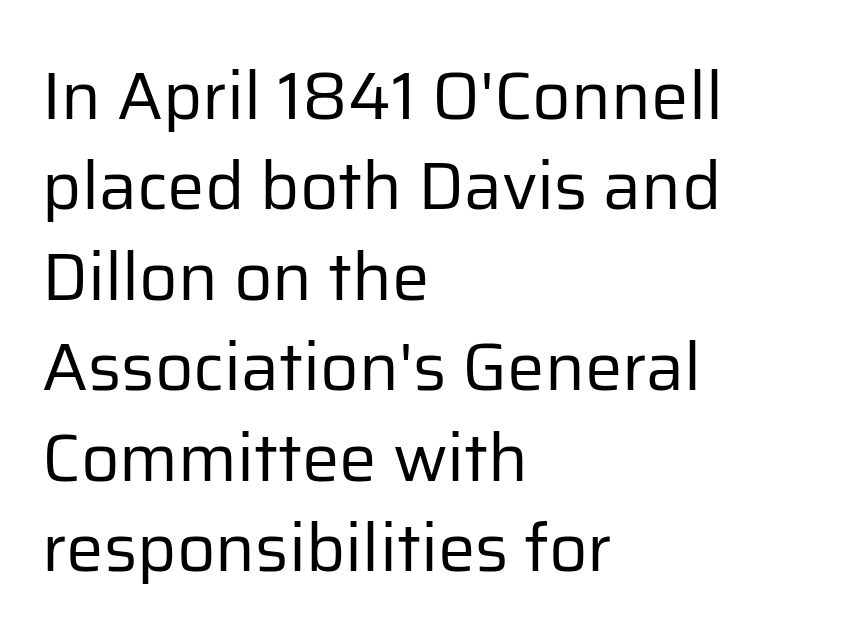
The image shows 67 px regular-weight sans-serif type, upright; set left-aligned, normal line spacing (1.35x), normal letter spacing, not underlined; low stroke contrast and a medium x-height.
